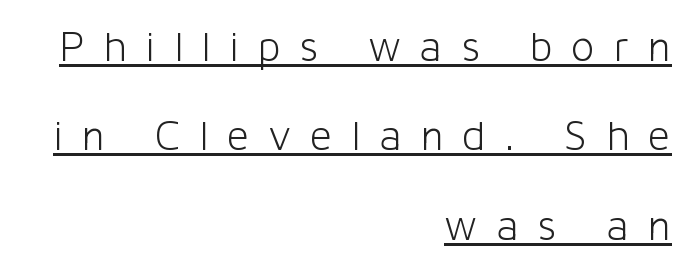
You can tell from the bare stems that sans-serif type was used. Leading: increased. The typography opts for an upright posture over an oblique one. The passage shown is typed in a proportional face where columns would drift. Loose tracking; the words dissolve into strings of separated letters. Quick note: underline on.
